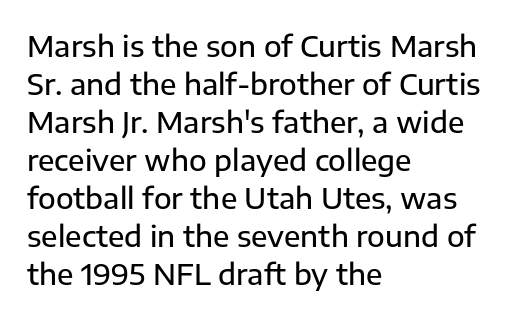
Nothing sits at the stroke ends, so this counts as sans-serif. Characters follow at the spacing the type designer built in. In terms of leading, this rendering sits right in the middle. Words float on clear page, feet unadorned. One-word summary of the alignment: left.
